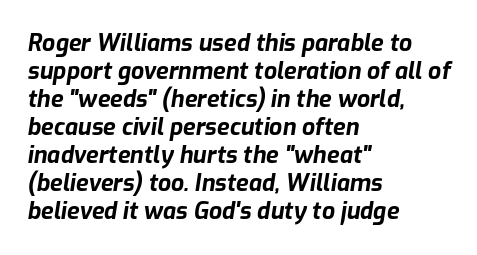
Q: Is the text bold? A: Yes.
Q: Is the text italic (slanted)? A: Yes, it leans right by about 9 degrees.
Q: Is the text underlined? A: No.
Q: How is the paragraph aligned? A: Left-aligned.
Q: Is the spacing between letters normal or unusually wide? A: Normal.
